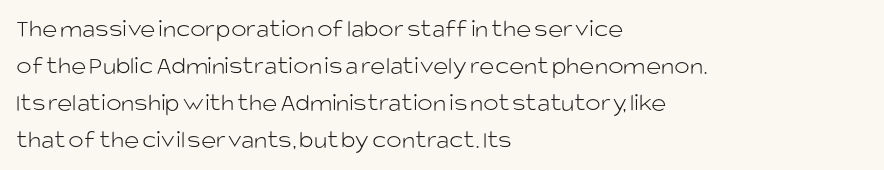
Q: Is the text bold? A: No.
Q: Is the text italic (slanted)? A: No, it is upright.
Q: Is the text underlined? A: No.
Q: How is the paragraph aligned? A: Left-aligned.
Q: Is the spacing between letters normal or unusually wide? A: Normal.
Q: Is the spacing between lines tight, normal or loose? A: Normal.
